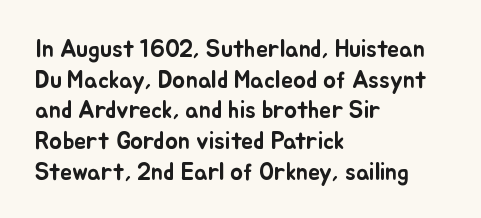
The image shows 24 px text type, upright; set left-aligned, normal line spacing (1.28x), normal letter spacing, not underlined.
